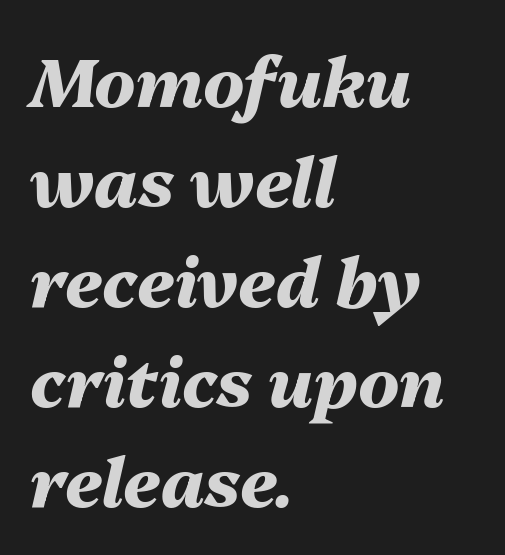
The image shows 68 px heavy type, italic (leaning right); set left-aligned, normal line spacing (1.47x), normal letter spacing, not underlined; medium stroke contrast and a medium x-height.
